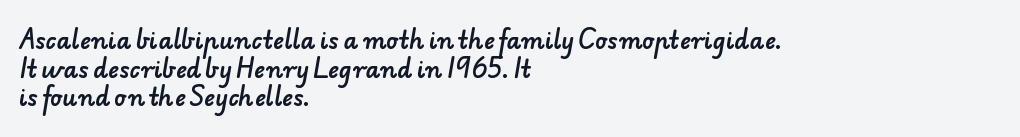
Q: Is the text underlined? A: No.
Q: How is the paragraph aligned? A: Left-aligned.
Q: Is the spacing between letters normal or unusually wide? A: Normal.
